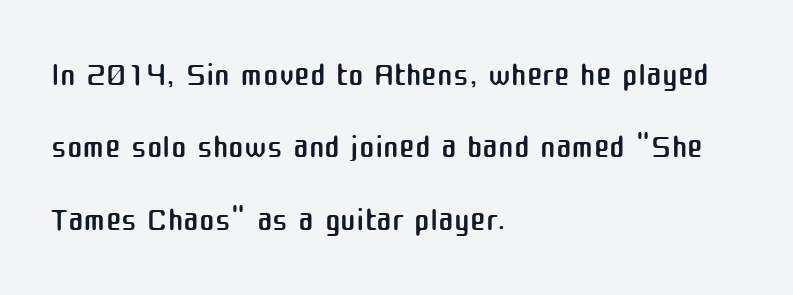
Q: Is the text bold? A: No.
Q: Is the text italic (slanted)? A: No, it is upright.
Q: Is the typeface a serif or a sans-serif typeface? A: Sans-serif.
Q: Is the text underlined? A: No.
Q: How is the paragraph aligned? A: Left-aligned.
Q: Is the spacing between letters normal or unusually wide? A: Normal.
Q: Is the spacing between lines tight, normal or loose? A: Normal.
Q: Width (condensed, normal, or wide)? A: Normal.
Q: Stroke contrast? A: Medium.
Q: x-height? A: Medium.
Q: Monospaced? A: No.
